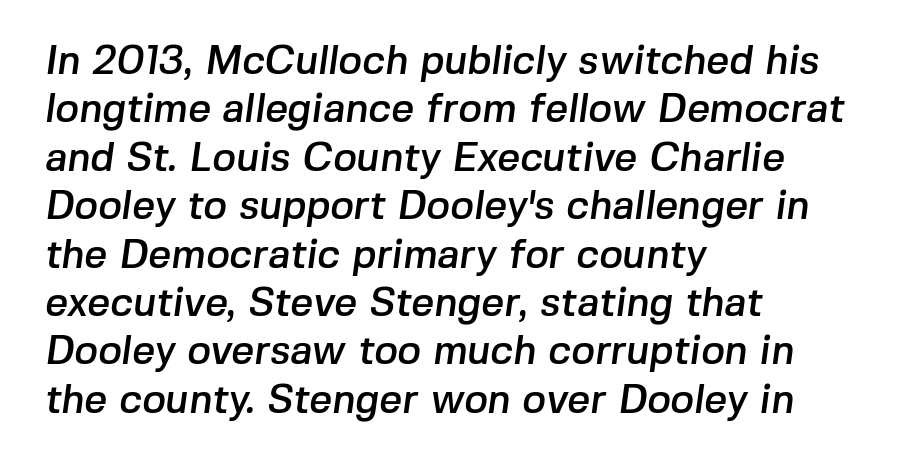
{"serif": "no", "width": "normal", "stroke_contrast": "low", "x_height": "medium", "monospaced": "no", "underline": "no", "align": "left", "line_spacing_ratio": 1.21, "letter_spacing": "normal", "letter_spacing_em": 0.0, "glyph_px": 40}
